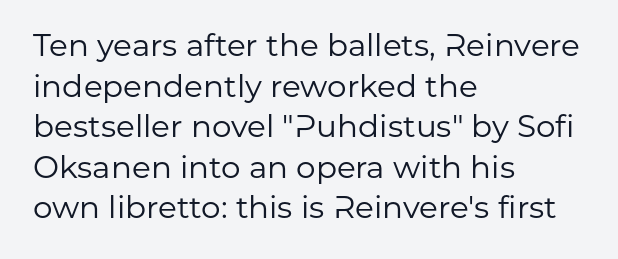
Words float on clear page, feet unadorned. Quick note: interline space is typical. The rendering uses natural spacing where letterforms have individual widths. The typesetter chose a ragged-right arrangement here. Ink coverage per letter is moderate at most. Nothing unusual about the tracking: characters are spaced as the font intends.
